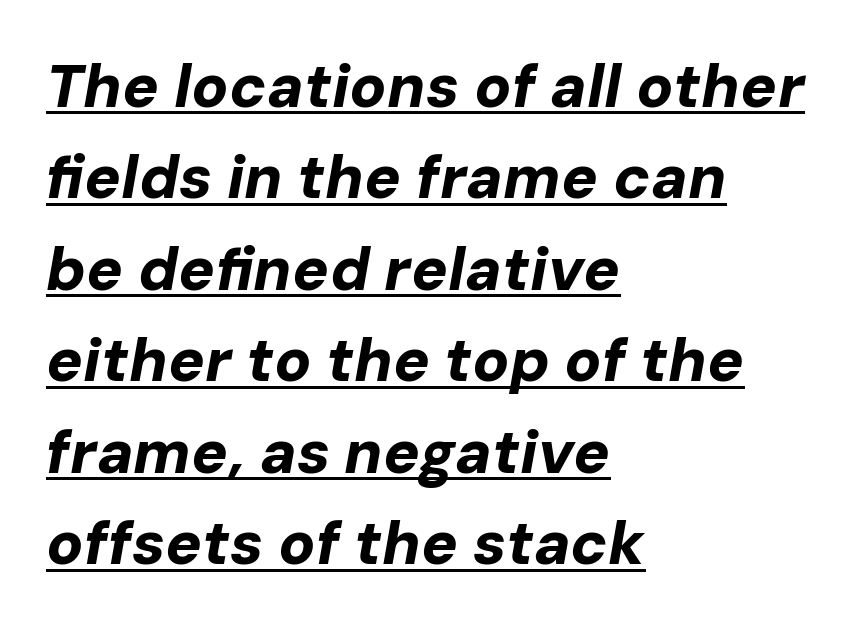
Interline gaps are of average width in this sample. Has an underline been added? It has. Do the characters align in a grid? No, the font is proportional. Italic: yes, the glyphs are oblique.
